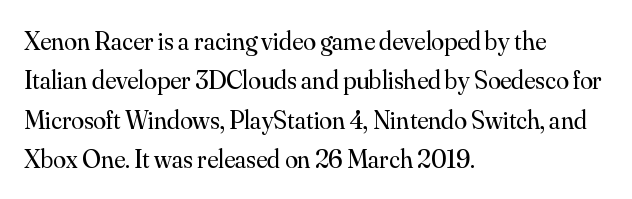
{"italic": "no", "bold": "no", "underline": "no", "align": "left", "line_spacing": "normal", "line_spacing_ratio": 1.51, "letter_spacing": "normal", "letter_spacing_em": 0.0, "glyph_px": 26}
